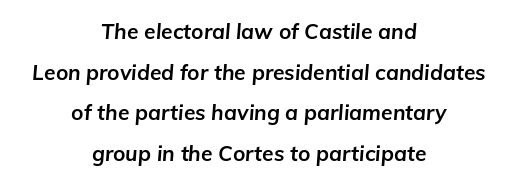
{"italic": "yes", "lean": "right", "slant_degrees": 5, "bold": "yes", "underline": "no", "align": "center", "line_spacing": "loose", "line_spacing_ratio": 1.94, "letter_spacing": "normal", "letter_spacing_em": 0.0, "glyph_px": 21}
